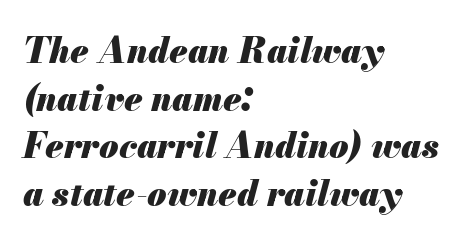
The characters look thick and weighty, a clear bold. A typesetter would call this zero additional tracking. This block has exactly the height ordinary leading produces. Note the varied advance widths — an 'i' is clearly narrower than an 'm'. The space directly below the letters is spotless.
